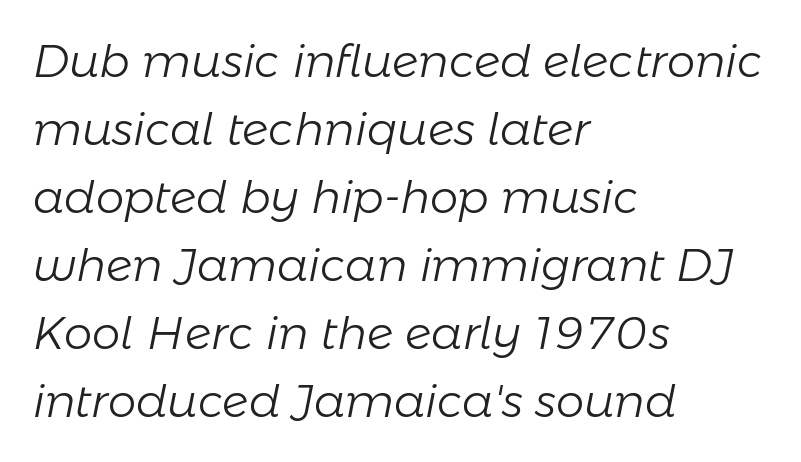
Q: Is the text bold? A: No.
Q: Is the text italic (slanted)? A: Yes, it leans right by about 11 degrees.
Q: Is the text underlined? A: No.
Q: How is the paragraph aligned? A: Left-aligned.
Q: Is the spacing between letters normal or unusually wide? A: Normal.
Q: Is the spacing between lines tight, normal or loose? A: Normal.
Q: Width (condensed, normal, or wide)? A: Normal.
Q: Stroke contrast? A: Low.
Q: x-height? A: Medium.
Q: Monospaced? A: No.
